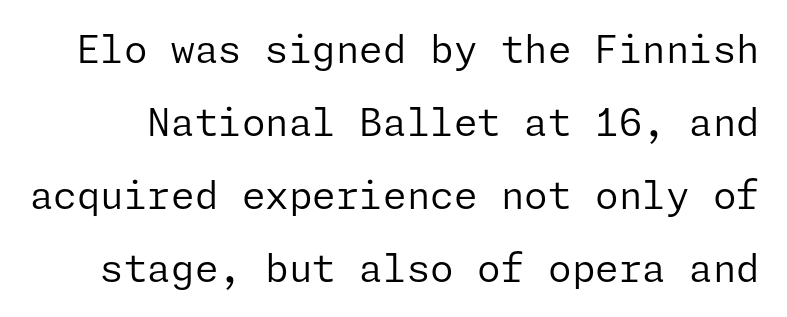
The image shows 38 px regular-weight sans-serif type, upright; set loose line spacing (1.92x), normal letter spacing, not underlined; low stroke contrast and a medium x-height.
